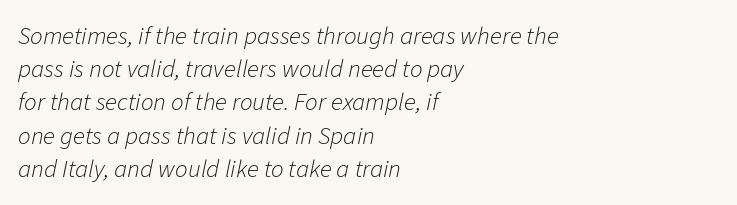
{"italic": "yes", "lean": "right", "slant_degrees": 11, "bold": "no", "underline": "no", "align": "left", "line_spacing": "normal", "line_spacing_ratio": 1.33, "letter_spacing": "normal", "letter_spacing_em": 0.0, "glyph_px": 25}
